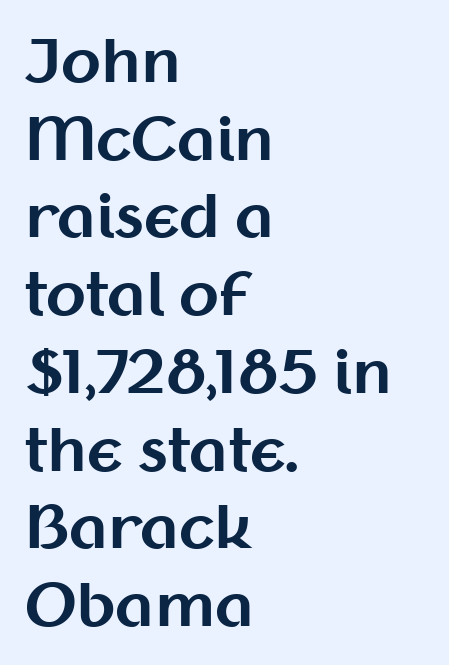
{"serif": "no", "italic": "no", "bold": "yes", "weight": "bold", "width": "normal", "stroke_contrast": "medium", "x_height": "medium", "monospaced": "no", "underline": "no", "align": "left", "line_spacing": "normal", "line_spacing_ratio": 1.34, "letter_spacing": "normal", "letter_spacing_em": 0.0, "glyph_px": 58}
